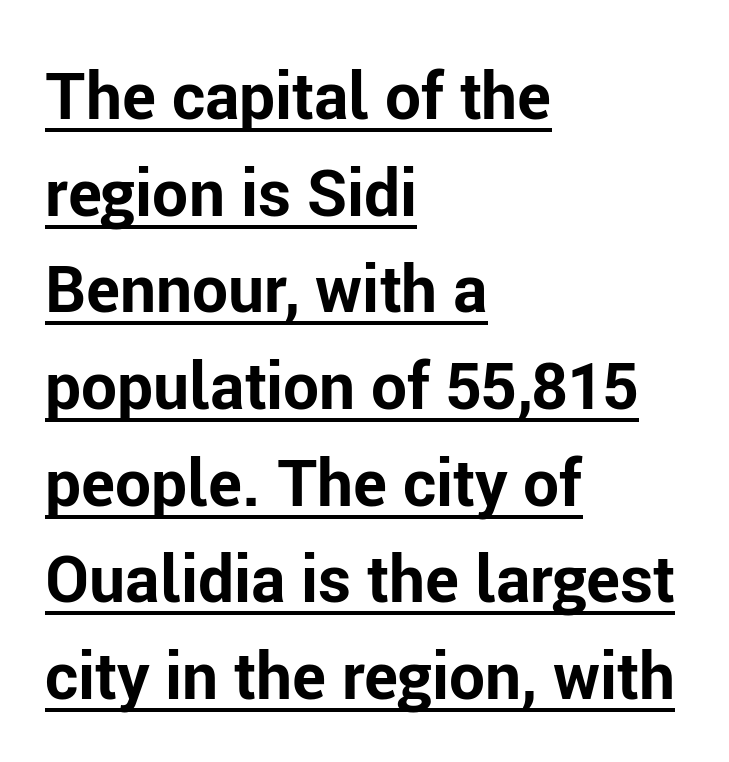
Designer's note — italics off, roman on. The rendering anchors every line to the left-hand side. These characters rest on top of a visible drawn line. In terms of letterform style, serifs are entirely absent.
